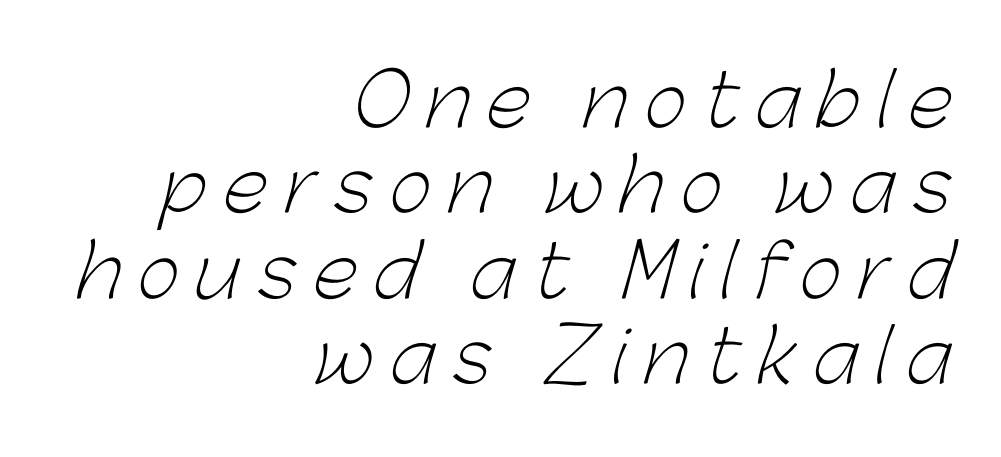
{"serif": "no", "bold": "no", "weight": "light", "width": "normal", "stroke_contrast": "low", "x_height": "medium", "monospaced": "no", "underline": "no", "align": "right", "line_spacing_ratio": 1.17, "letter_spacing": "wide", "letter_spacing_em": 0.23, "glyph_px": 73}
